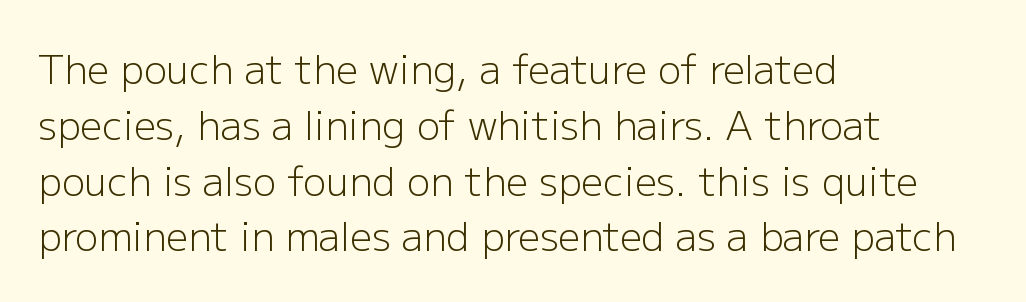
Q: Is the text bold? A: No.
Q: Is the text italic (slanted)? A: No, it is upright.
Q: Is the typeface a serif or a sans-serif typeface? A: Sans-serif.
Q: Is the text underlined? A: No.
Q: How is the paragraph aligned? A: Left-aligned.
Q: Is the spacing between letters normal or unusually wide? A: Normal.
Q: Is the spacing between lines tight, normal or loose? A: Normal.
Q: Width (condensed, normal, or wide)? A: Normal.
Q: Stroke contrast? A: Low.
Q: x-height? A: Medium.
Q: Monospaced? A: No.
